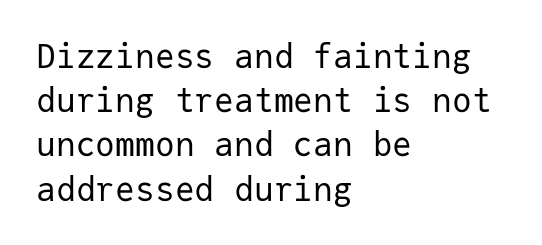
Q: Is the text bold? A: No.
Q: Is the text italic (slanted)? A: No, it is upright.
Q: Is the typeface a serif or a sans-serif typeface? A: Sans-serif.
Q: Is the text underlined? A: No.
Q: How is the paragraph aligned? A: Left-aligned.
Q: Is the spacing between letters normal or unusually wide? A: Normal.
Q: Is the spacing between lines tight, normal or loose? A: Normal.
Q: Width (condensed, normal, or wide)? A: Normal.
Q: Stroke contrast? A: Low.
Q: x-height? A: Medium.
Q: Monospaced? A: Yes.
